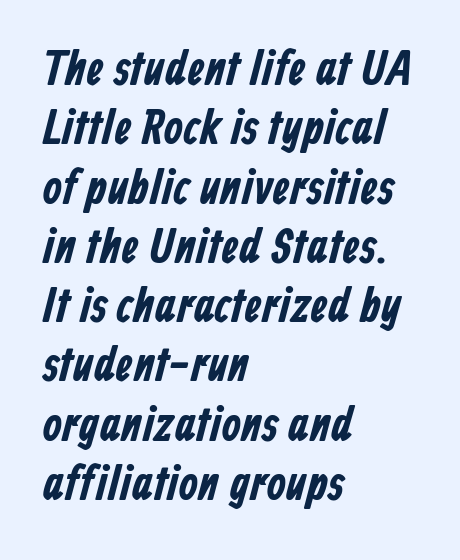
Q: Is the typeface a serif or a sans-serif typeface? A: Sans-serif.
Q: Is the text underlined? A: No.
Q: How is the paragraph aligned? A: Left-aligned.
Q: Is the spacing between letters normal or unusually wide? A: Normal.
Q: Width (condensed, normal, or wide)? A: Condensed.
Q: Stroke contrast? A: Low.
Q: x-height? A: Medium.
Q: Monospaced? A: No.
